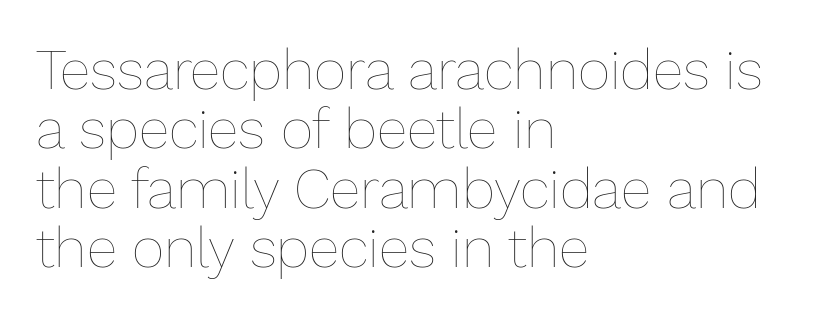
Q: Is the text bold? A: No.
Q: Is the text italic (slanted)? A: No, it is upright.
Q: Is the text underlined? A: No.
Q: How is the paragraph aligned? A: Left-aligned.
Q: Is the spacing between letters normal or unusually wide? A: Normal.
Q: Is the spacing between lines tight, normal or loose? A: Tight.
Q: Width (condensed, normal, or wide)? A: Normal.
Q: Stroke contrast? A: Low.
Q: x-height? A: Medium.
Q: Monospaced? A: No.
